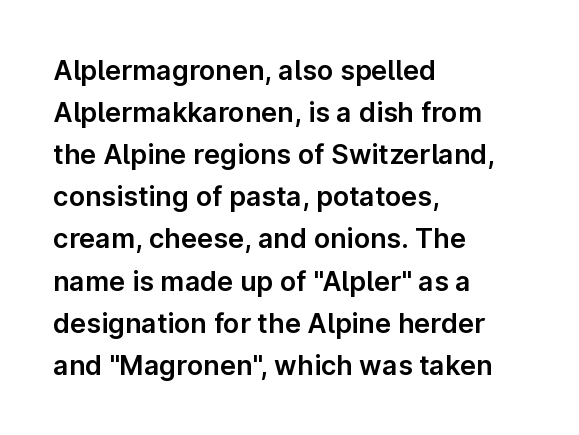
{"italic": "no", "underline": "no", "align": "left", "line_spacing": "normal", "line_spacing_ratio": 1.56, "letter_spacing": "normal", "letter_spacing_em": 0.0, "glyph_px": 27}
